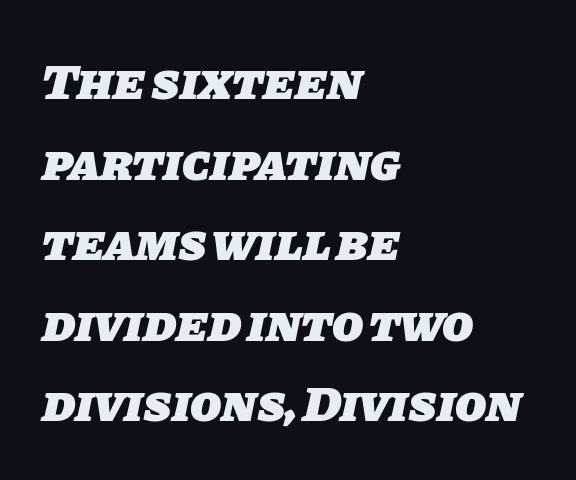
Q: Is the text bold? A: Yes.
Q: Is the typeface a serif or a sans-serif typeface? A: Serif.
Q: Is the text underlined? A: No.
Q: How is the paragraph aligned? A: Left-aligned.
Q: Is the spacing between letters normal or unusually wide? A: Normal.
Q: Is the spacing between lines tight, normal or loose? A: Normal.
Q: Width (condensed, normal, or wide)? A: Normal.
Q: Stroke contrast? A: Low.
Q: x-height? A: Large.
Q: Monospaced? A: No.
